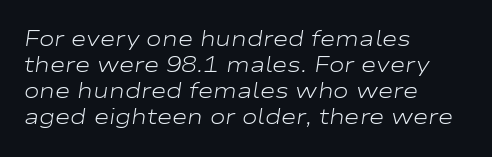
The image shows 21 px text type, italic (leaning right); set left-aligned, line spacing 1.24x, normal letter spacing, not underlined.
